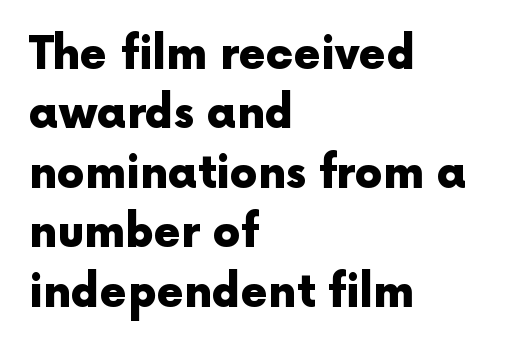
Q: Is the text bold? A: Yes.
Q: Is the text italic (slanted)? A: No, it is upright.
Q: Is the typeface a serif or a sans-serif typeface? A: Sans-serif.
Q: Is the text underlined? A: No.
Q: How is the paragraph aligned? A: Left-aligned.
Q: Is the spacing between letters normal or unusually wide? A: Normal.
Q: Is the spacing between lines tight, normal or loose? A: Normal.
Q: Width (condensed, normal, or wide)? A: Normal.
Q: x-height? A: Medium.
Q: Monospaced? A: No.
